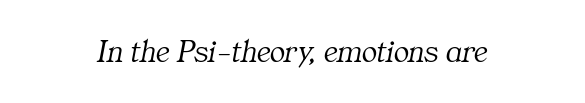
Q: Is the text bold? A: No.
Q: Is the text italic (slanted)? A: Yes, it leans right by about 11 degrees.
Q: Is the typeface a serif or a sans-serif typeface? A: Serif.
Q: Is the text underlined? A: No.
Q: Is the spacing between letters normal or unusually wide? A: Normal.
Q: Width (condensed, normal, or wide)? A: Normal.
Q: Stroke contrast? A: Medium.
Q: x-height? A: Medium.
Q: Monospaced? A: No.
